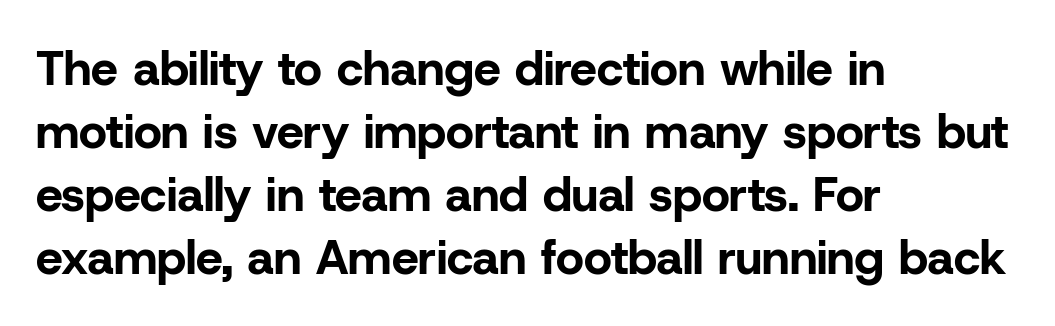
The image shows 48 px bold sans-serif type, upright; set left-aligned, normal line spacing (1.31x), normal letter spacing, not underlined; low stroke contrast and a medium x-height.
